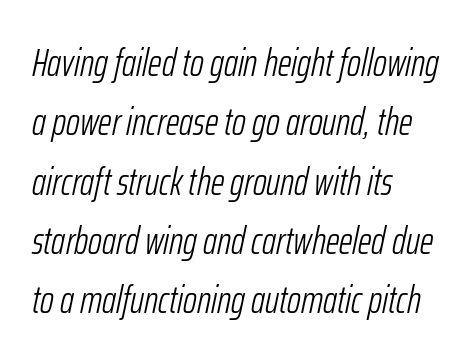
The image shows 38 px light, condensed type, italic (leaning right); set left-aligned, normal line spacing (1.56x), normal letter spacing, not underlined; low stroke contrast and a medium x-height.
